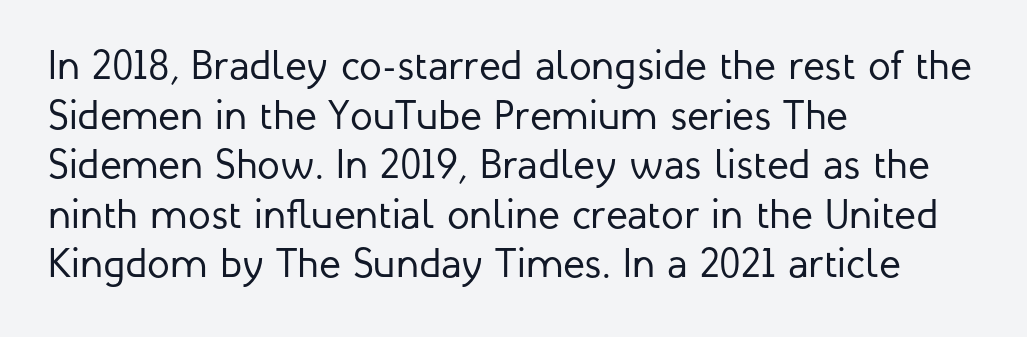
The image shows 41 px regular-weight sans-serif type, upright; set left-aligned, line spacing 1.21x, normal letter spacing, not underlined; low stroke contrast and a medium x-height.
